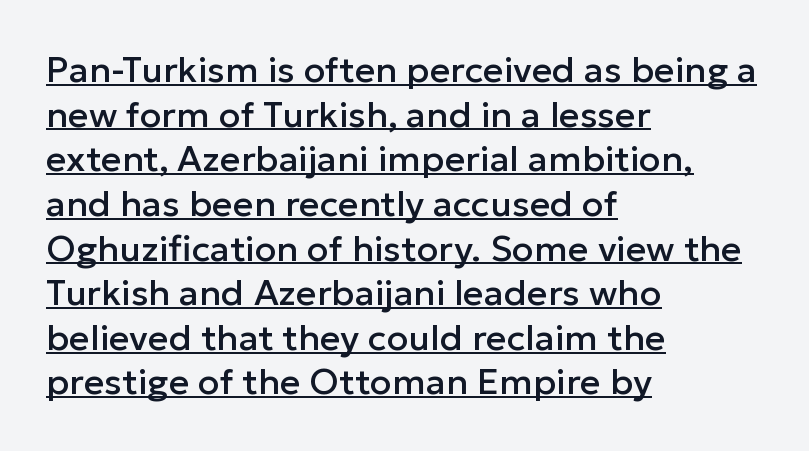
The passage shown has conventional tracking throughout. Every stem runs plumb, perpendicular to the baseline. Note: no serifs on the glyphs. The glyphs are accompanied by a horizontal stroke just below them. Visually the block forms a straight wall on the left and a jagged coastline on the right. A typesetter would call this proportional, since set widths differ per character.
